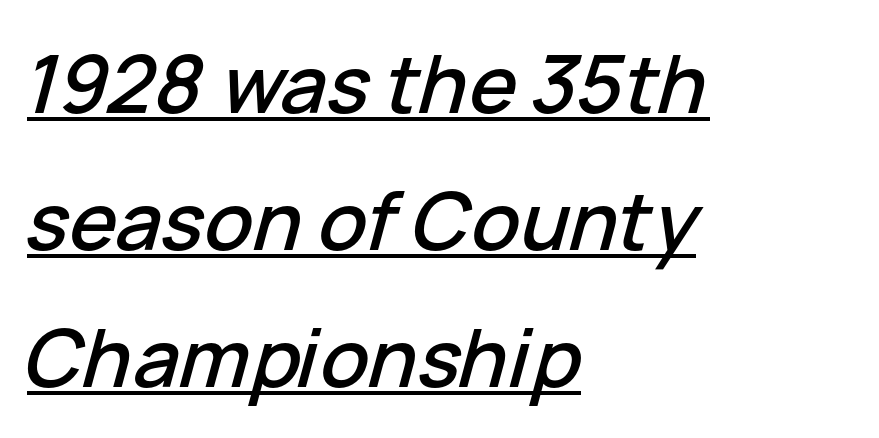
Caption: standard tracking, unaltered. The passage is arranged the way most books set body copy — flush left. Notice how a bar underscores the lettering throughout. It's the slanting kind of type.
